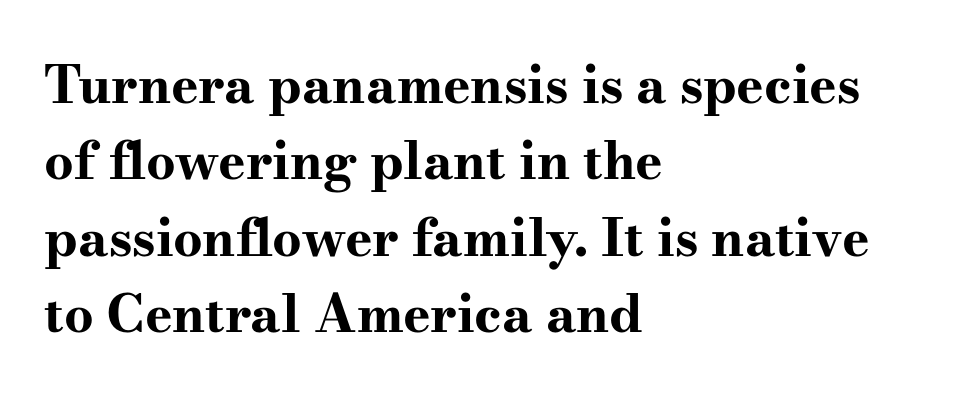
Q: Is the text bold? A: Yes.
Q: Is the text italic (slanted)? A: No, it is upright.
Q: Is the typeface a serif or a sans-serif typeface? A: Serif.
Q: Is the text underlined? A: No.
Q: How is the paragraph aligned? A: Left-aligned.
Q: Is the spacing between letters normal or unusually wide? A: Normal.
Q: Is the spacing between lines tight, normal or loose? A: Normal.
Q: Width (condensed, normal, or wide)? A: Wide.
Q: Stroke contrast? A: High.
Q: x-height? A: Small.
Q: Monospaced? A: No.
